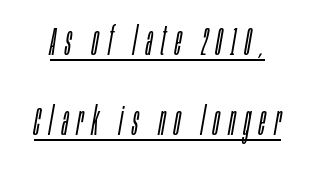
Q: Is the text bold? A: No.
Q: Is the text italic (slanted)? A: Yes, it leans right by about 10 degrees.
Q: Is the text underlined? A: Yes.
Q: Is the spacing between letters normal or unusually wide? A: Unusually wide.
Q: Is the spacing between lines tight, normal or loose? A: Loose.
Q: Width (condensed, normal, or wide)? A: Condensed.
Q: Stroke contrast? A: Low.
Q: x-height? A: Large.
Q: Monospaced? A: No.
